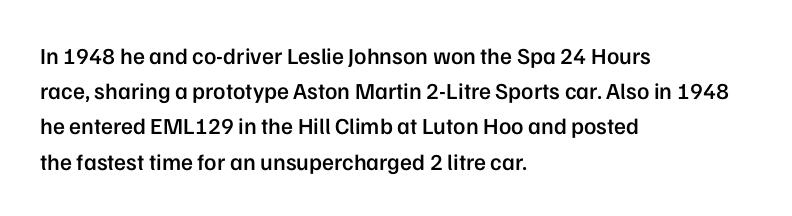
{"italic": "no", "bold": "semi", "underline": "no", "align": "left", "line_spacing": "normal", "line_spacing_ratio": 1.53, "letter_spacing": "normal", "letter_spacing_em": 0.0, "glyph_px": 23}
